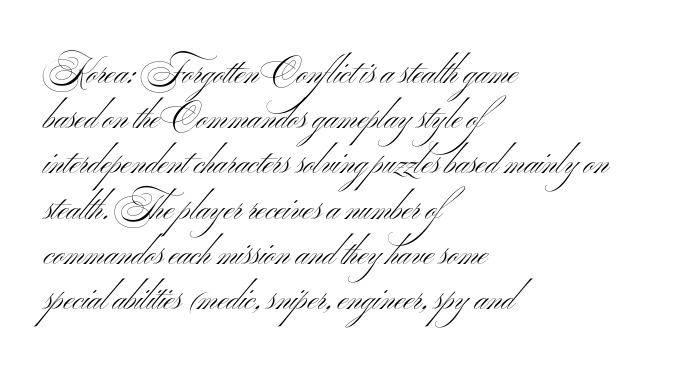
{"serif": "no", "bold": "no", "weight": "light", "width": "wide", "stroke_contrast": "medium", "x_height": "small", "monospaced": "no", "underline": "no", "align": "left", "line_spacing": "normal", "line_spacing_ratio": 1.37, "letter_spacing": "normal", "letter_spacing_em": 0.0, "glyph_px": 33}
